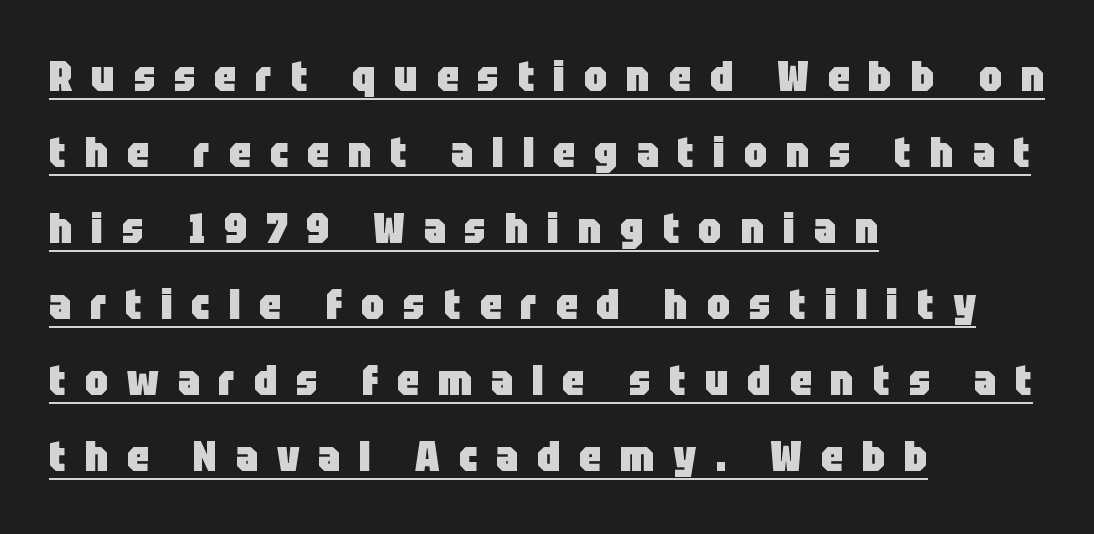
A full-strength bold gives these letters their thick strokes. A student would call this left alignment; a typographer would say flush left, rag right. A typesetter would mark this as roman, not italic. The tracking jumps out immediately: characters are airy and widely separated.
